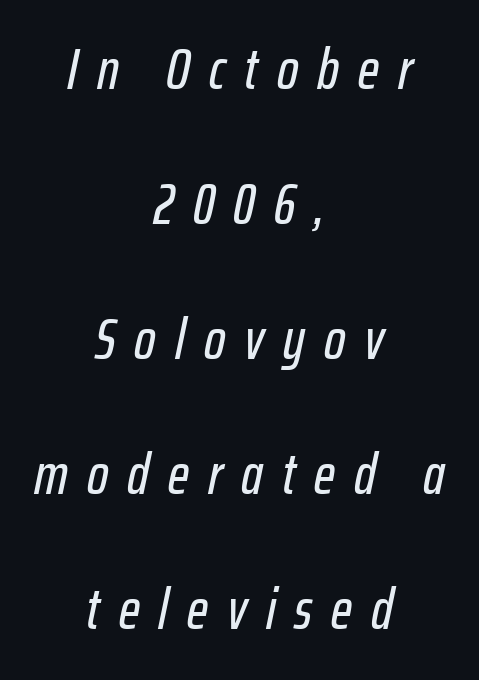
Q: Is the text italic (slanted)? A: Yes, it leans right by about 12 degrees.
Q: Is the text underlined? A: No.
Q: How is the paragraph aligned? A: Centered.
Q: Is the spacing between letters normal or unusually wide? A: Unusually wide.
Q: Is the spacing between lines tight, normal or loose? A: Loose.
Q: Width (condensed, normal, or wide)? A: Condensed.
Q: Stroke contrast? A: Low.
Q: x-height? A: Medium.
Q: Monospaced? A: No.
